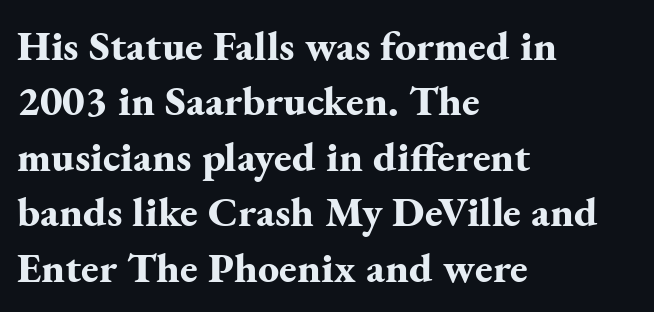
The image shows 42 px bold serif type, upright; set left-aligned, normal line spacing (1.32x), normal letter spacing, not underlined; medium stroke contrast and a small x-height.
